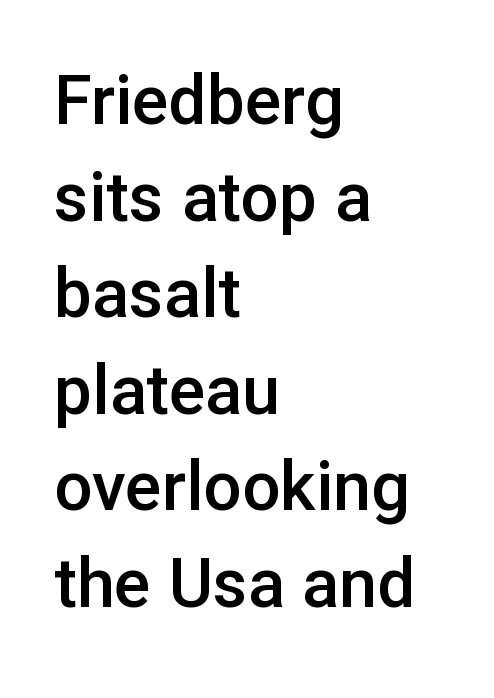
Q: Is the text bold? A: Semi-bold.
Q: Is the text italic (slanted)? A: No, it is upright.
Q: Is the typeface a serif or a sans-serif typeface? A: Sans-serif.
Q: Is the text underlined? A: No.
Q: How is the paragraph aligned? A: Left-aligned.
Q: Is the spacing between letters normal or unusually wide? A: Normal.
Q: Is the spacing between lines tight, normal or loose? A: Normal.
Q: Width (condensed, normal, or wide)? A: Normal.
Q: Stroke contrast? A: Low.
Q: x-height? A: Medium.
Q: Monospaced? A: No.
